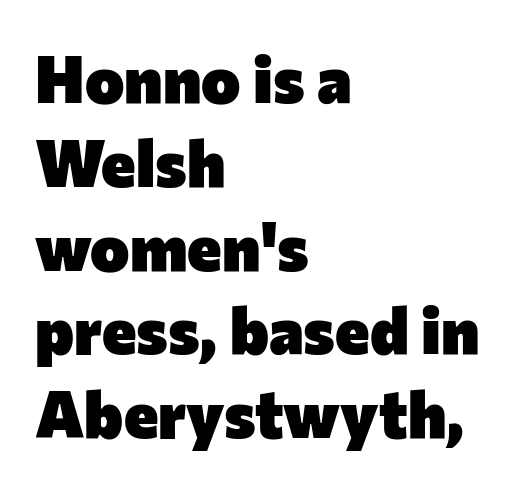
{"serif": "no", "italic": "no", "bold": "yes", "weight": "heavy", "width": "normal", "stroke_contrast": "low", "x_height": "medium", "monospaced": "no", "underline": "no", "align": "left", "line_spacing": "normal", "line_spacing_ratio": 1.27, "letter_spacing": "normal", "letter_spacing_em": 0.0, "glyph_px": 66}
